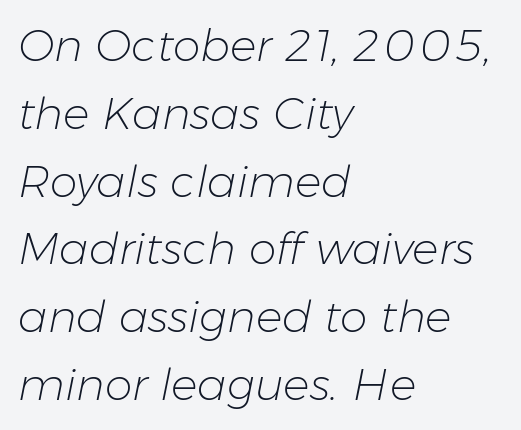
The image shows 44 px light type, italic (leaning right); set left-aligned, normal line spacing (1.54x), normal letter spacing, not underlined; low stroke contrast and a medium x-height.
